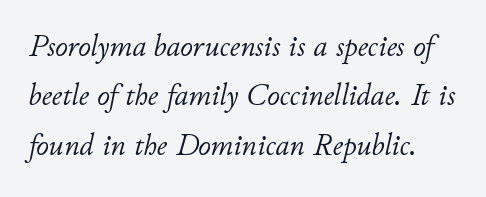
A normal amount of white space separates one row of letters from the next. The line texture is even and compact thanks to regular tracking. If you drew a line through each stem, it would be angled. This reads as an unemphasized weight, regular at the heaviest. Looks like regular typesetting: each glyph gets only the width it needs. A bare baseline throughout the passage.
